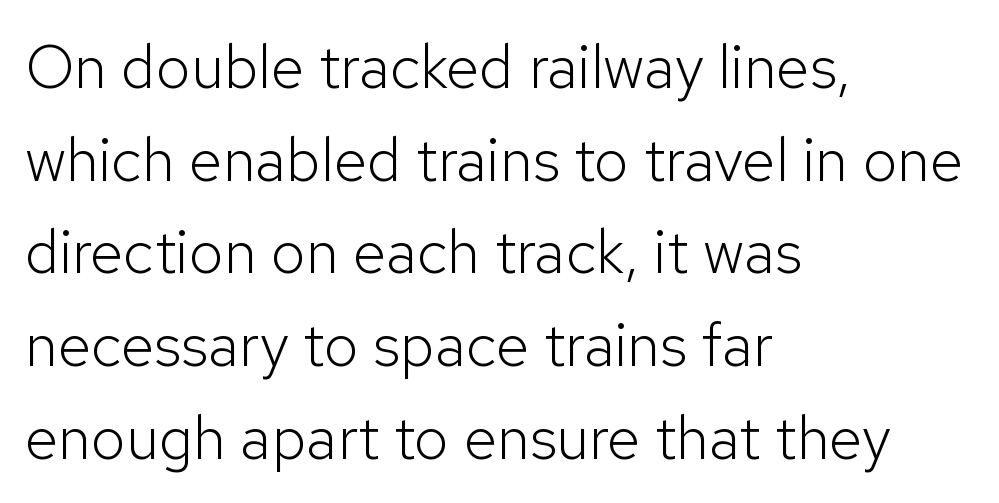
{"serif": "no", "italic": "no", "bold": "no", "weight": "light", "width": "normal", "stroke_contrast": "low", "x_height": "medium", "monospaced": "no", "underline": "no", "align": "left", "line_spacing": "normal", "line_spacing_ratio": 1.52, "letter_spacing": "normal", "letter_spacing_em": 0.0, "glyph_px": 61}
